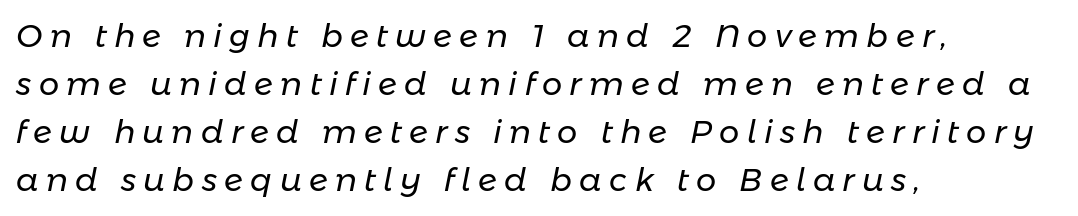
{"italic": "yes", "lean": "right", "slant_degrees": 11, "bold": "no", "weight": "regular", "width": "normal", "stroke_contrast": "low", "x_height": "medium", "monospaced": "no", "underline": "no", "align": "left", "line_spacing": "normal", "line_spacing_ratio": 1.5, "letter_spacing": "wide", "letter_spacing_em": 0.23, "glyph_px": 32}
